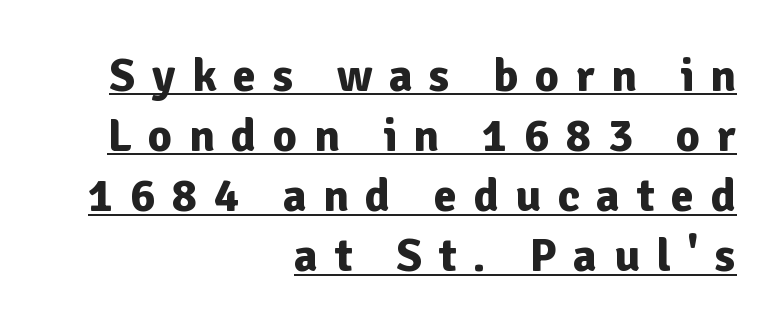
{"serif": "no", "italic": "no", "bold": "yes", "weight": "bold", "width": "normal", "stroke_contrast": "low", "x_height": "medium", "monospaced": "no", "underline": "yes", "align": "right", "line_spacing": "normal", "line_spacing_ratio": 1.28, "letter_spacing": "wide", "letter_spacing_em": 0.35, "glyph_px": 47}
